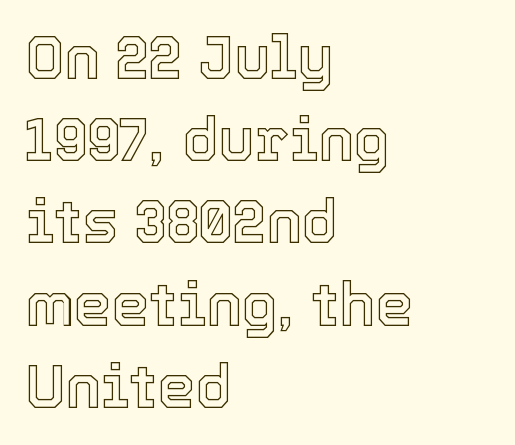
The words here are not underlined. Rows of type keep a routine distance in the vertical direction. Letter spacing: default. Ascenders rise straight up at ninety degrees. The passage shown is typed in a proportional face where columns would drift.
